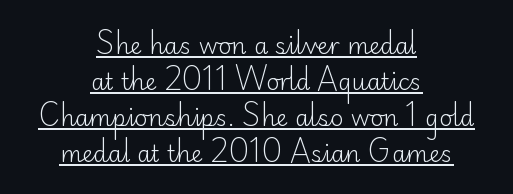
{"italic": "no", "bold": "no", "underline": "yes", "align": "center", "line_spacing": "normal", "line_spacing_ratio": 1.56, "letter_spacing": "normal", "letter_spacing_em": 0.0, "glyph_px": 23}
